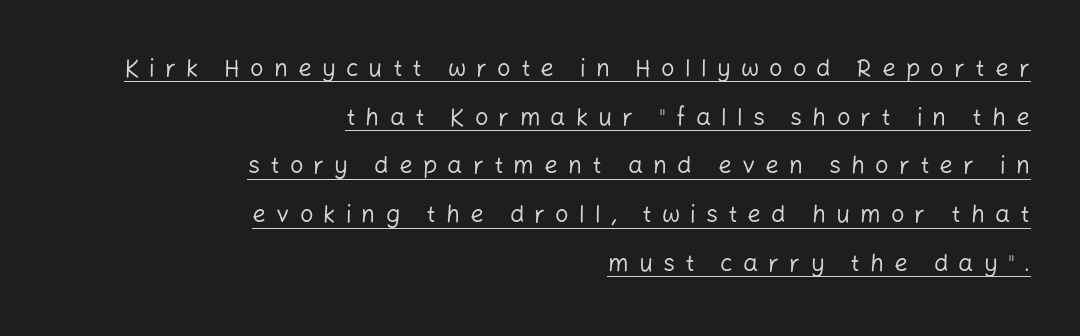
The image shows 24 px text type, upright; set right-aligned, loose line spacing (2.03x), unusually wide letter spacing (+0.42 em), underlined.
